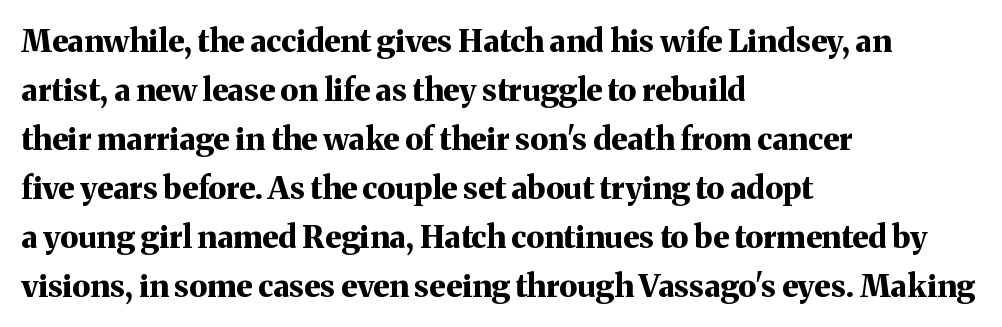
The image shows 31 px bold serif type, upright; set left-aligned, normal line spacing (1.58x), normal letter spacing, not underlined; medium stroke contrast and a medium x-height.
